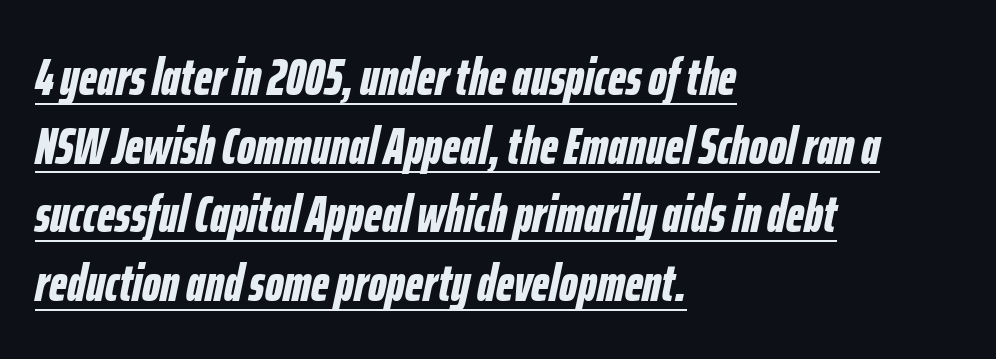
The image shows 52 px bold, condensed type, italic (leaning right); set left-aligned, normal line spacing (1.32x), normal letter spacing, underlined; low stroke contrast and a medium x-height.
